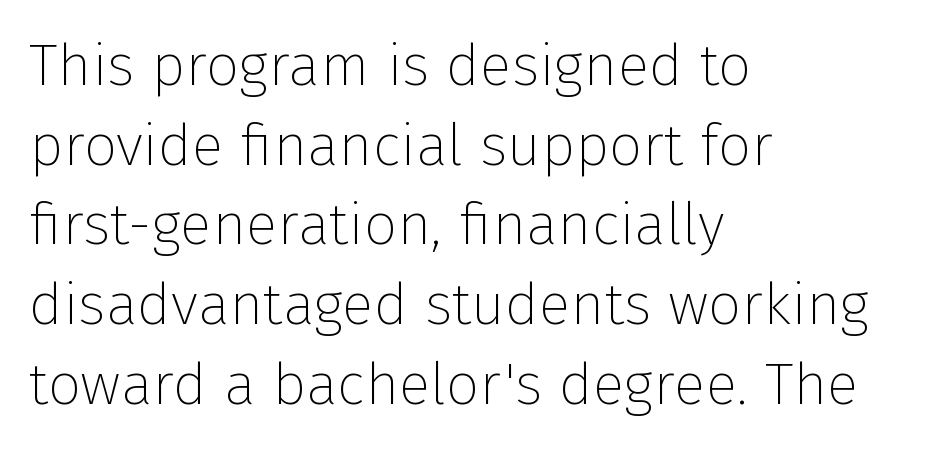
The image shows 59 px thin sans-serif type, upright; set left-aligned, normal line spacing (1.35x), normal letter spacing, not underlined; low stroke contrast and a medium x-height.
